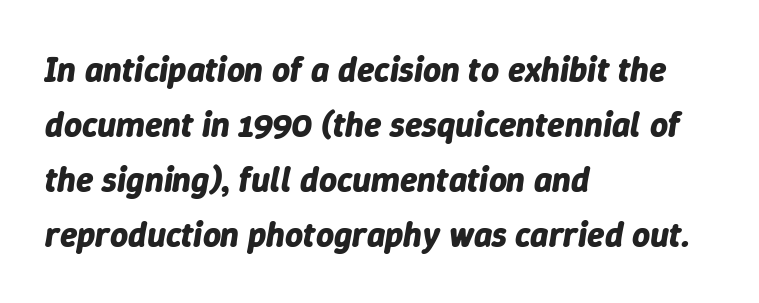
{"italic": "yes", "lean": "right", "slant_degrees": 9, "bold": "yes", "weight": "bold", "width": "normal", "stroke_contrast": "low", "x_height": "medium", "monospaced": "no", "underline": "no", "align": "left", "line_spacing": "normal", "line_spacing_ratio": 1.57, "letter_spacing": "normal", "letter_spacing_em": 0.0, "glyph_px": 35}
